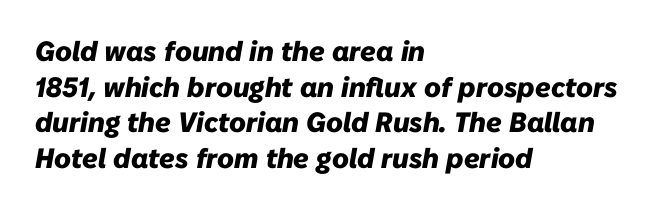
You could not count columns in this text — the font is proportionally spaced. A typesetter would call this leading conventional body-copy spacing. The whole block is typeset with a tilt. Check the space under the baseline: it is left empty.
